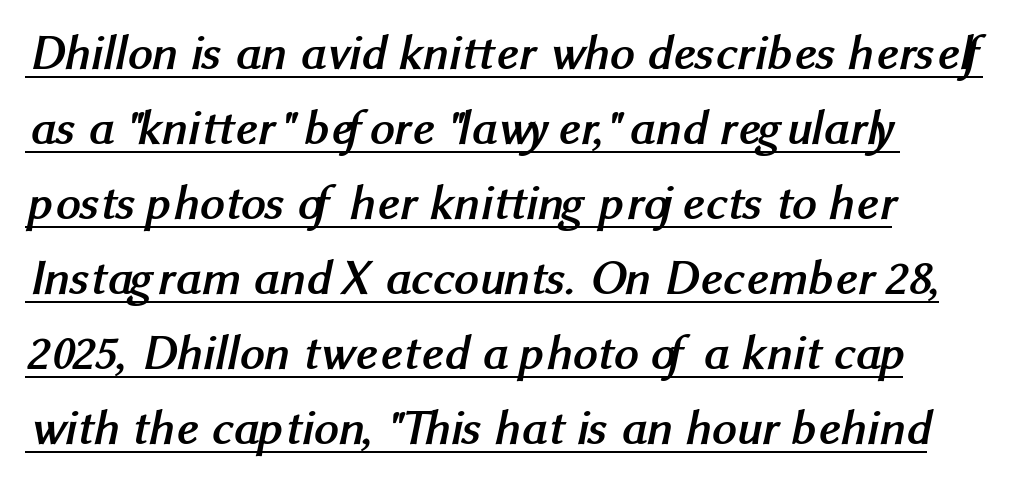
{"serif": "no", "bold": "yes", "weight": "semibold", "width": "normal", "stroke_contrast": "medium", "x_height": "medium", "monospaced": "no", "underline": "yes", "line_spacing": "normal", "line_spacing_ratio": 1.53, "letter_spacing": "normal", "letter_spacing_em": 0.0, "glyph_px": 49}
